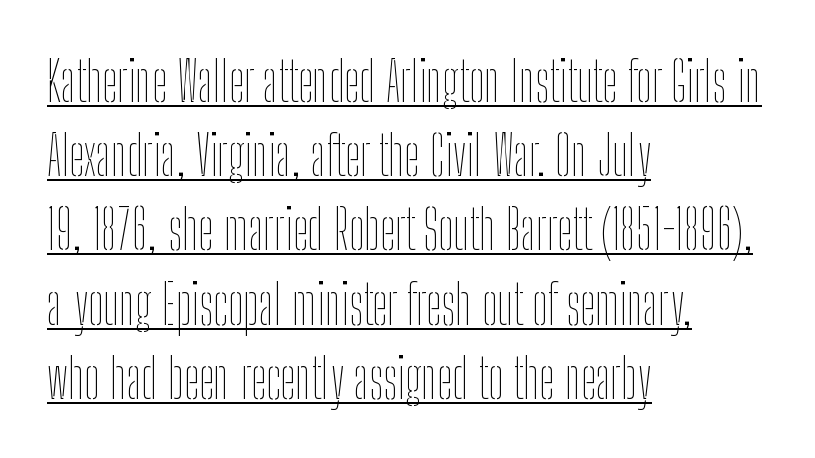
Q: Is the text bold? A: No.
Q: Is the text italic (slanted)? A: No, it is upright.
Q: Is the text underlined? A: Yes.
Q: How is the paragraph aligned? A: Left-aligned.
Q: Is the spacing between letters normal or unusually wide? A: Normal.
Q: Is the spacing between lines tight, normal or loose? A: Normal.
Q: Width (condensed, normal, or wide)? A: Condensed.
Q: Stroke contrast? A: Low.
Q: x-height? A: Medium.
Q: Monospaced? A: No.
